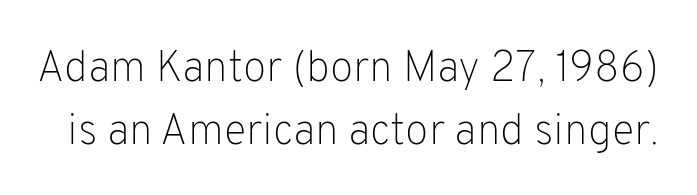
The rendering uses a moderate line-height, typical for paragraphs. Is this a fixed-width face? No — the glyphs have proportional, varying widths. Is the type heavy? It reads as light-to-regular instead. This rendering leaves character spacing at its baseline value. The passage shown is not underscored anywhere. No italicization has been applied; the sample stays upright.
